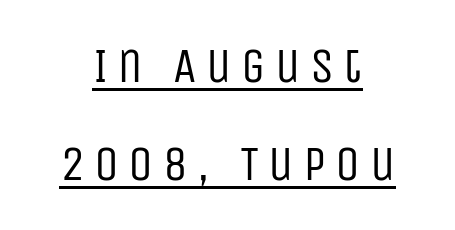
{"serif": "no", "italic": "no", "bold": "no", "weight": "regular", "width": "condensed", "stroke_contrast": "low", "x_height": "large", "monospaced": "no", "underline": "yes", "align": "center", "line_spacing": "loose", "line_spacing_ratio": 2.0, "glyph_px": 49}
